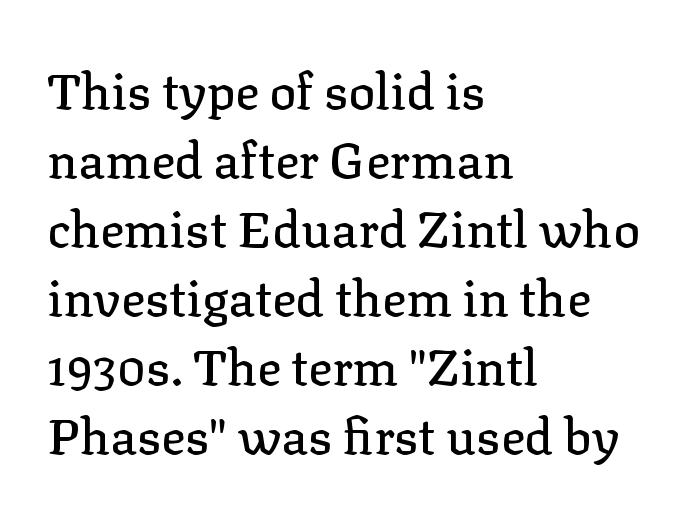
Looks like regular typesetting: each glyph gets only the width it needs. The lines sit at an ordinary, default distance from one another. Rule under the text: the space is simply empty. These lines are composed in type with serifs. Nothing unusual about the tracking: characters are spaced as the font intends. Does the lettering tilt? It doesn't — this is upright.
